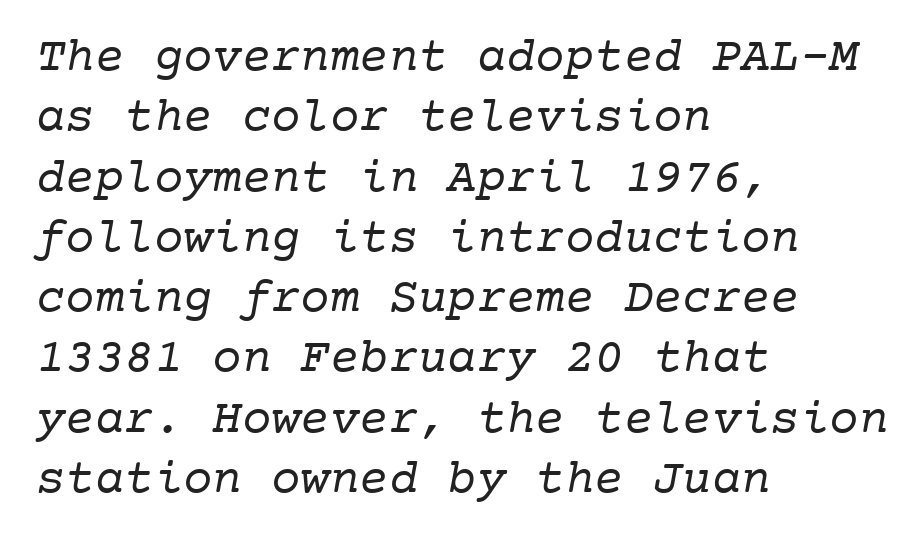
{"serif": "yes", "bold": "no", "weight": "regular", "width": "normal", "stroke_contrast": "low", "x_height": "medium", "monospaced": "yes", "underline": "no", "align": "left", "line_spacing_ratio": 1.23, "letter_spacing": "normal", "letter_spacing_em": 0.0, "glyph_px": 49}
